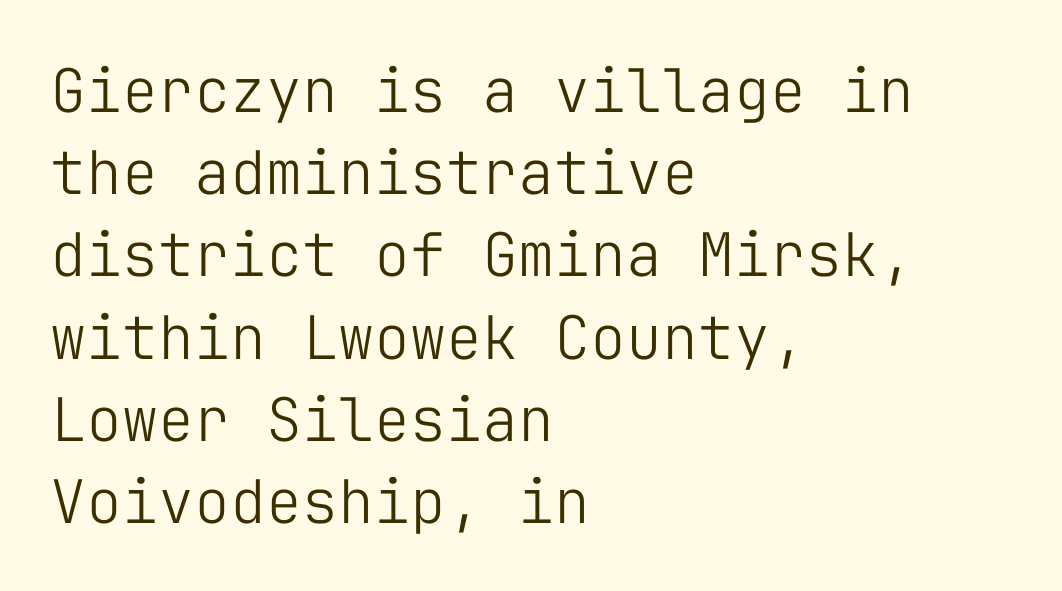
The image shows 60 px light sans-serif type, upright, monospaced; set left-aligned, normal line spacing (1.37x), normal letter spacing, not underlined; low stroke contrast and a medium x-height.
